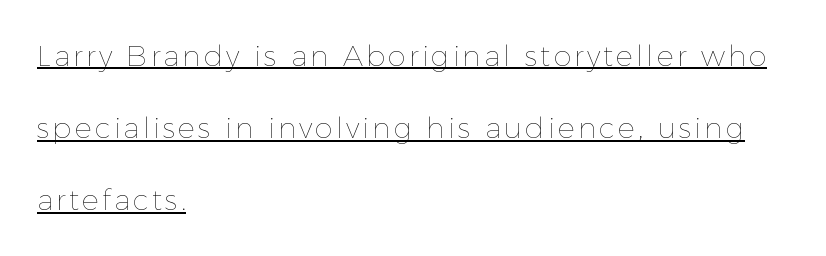
The image shows 29 px thin type, upright; set left-aligned, loose line spacing (2.49x), underlined; a medium x-height.
